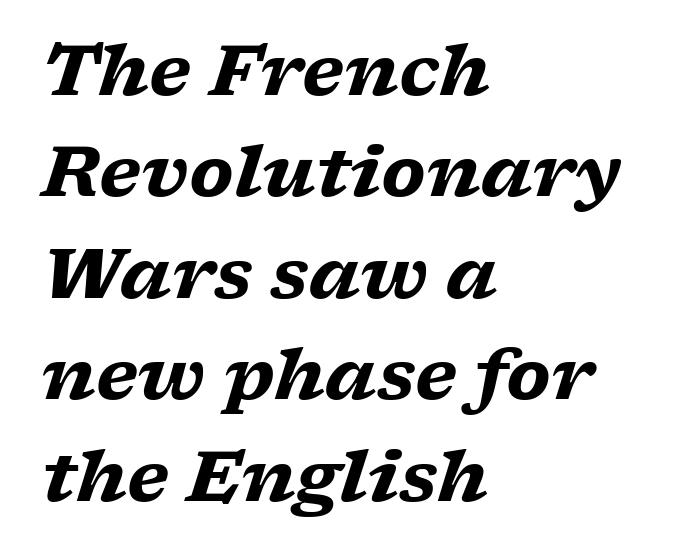
The image shows 70 px heavy, wide serif type, italic (leaning right); set left-aligned, normal line spacing (1.45x), normal letter spacing, not underlined; low stroke contrast and a medium x-height.
